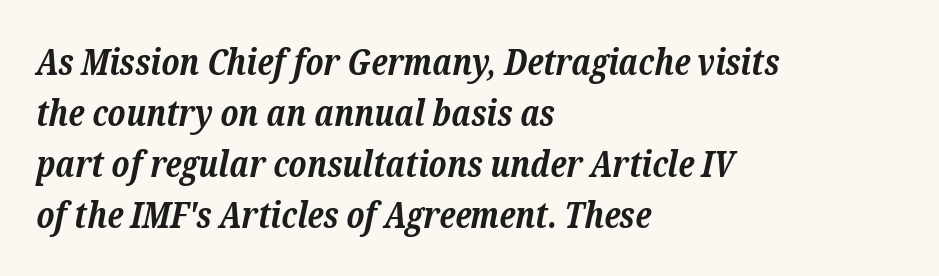
Q: Is the text bold? A: Yes.
Q: Is the text italic (slanted)? A: Yes, it leans right by about 12 degrees.
Q: Is the typeface a serif or a sans-serif typeface? A: Serif.
Q: Is the text underlined? A: No.
Q: How is the paragraph aligned? A: Left-aligned.
Q: Is the spacing between letters normal or unusually wide? A: Normal.
Q: Is the spacing between lines tight, normal or loose? A: Normal.
Q: Width (condensed, normal, or wide)? A: Normal.
Q: Stroke contrast? A: Low.
Q: x-height? A: Medium.
Q: Monospaced? A: No.
